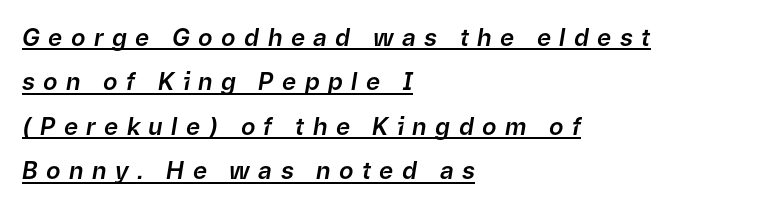
Short note: letters widely spaced. The typesetter has applied underlining to the passage shown. The text block is weighted toward the left margin, trailing off unevenly rightward. The lettering tilts uniformly, giving the passage an italic look.
